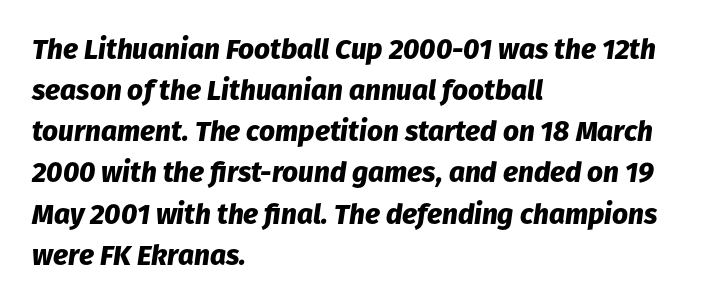
Q: Is the text bold? A: Yes.
Q: Is the text italic (slanted)? A: Yes, it leans right by about 8 degrees.
Q: Is the text underlined? A: No.
Q: How is the paragraph aligned? A: Left-aligned.
Q: Is the spacing between letters normal or unusually wide? A: Normal.
Q: Is the spacing between lines tight, normal or loose? A: Normal.
Q: Width (condensed, normal, or wide)? A: Normal.
Q: Stroke contrast? A: Low.
Q: x-height? A: Medium.
Q: Monospaced? A: No.
